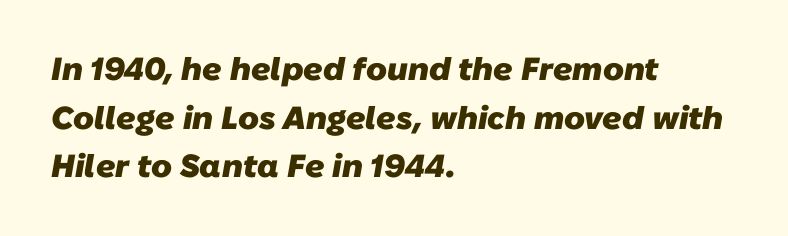
The passage shown stacks its lines at a standard gap. Where is the straight margin? On the left. Each word holds together tightly as a unit, with standard inter-letter gaps. The sample has been set heavy, in full bold. What kind of face is this? One without serifs — a sans. Quick note: underline off.
